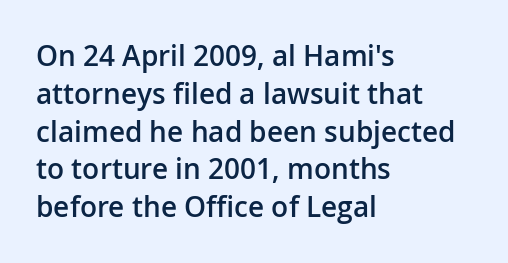
Q: Is the text bold? A: Semi-bold.
Q: Is the text italic (slanted)? A: No, it is upright.
Q: Is the typeface a serif or a sans-serif typeface? A: Sans-serif.
Q: Is the text underlined? A: No.
Q: How is the paragraph aligned? A: Left-aligned.
Q: Is the spacing between letters normal or unusually wide? A: Normal.
Q: Is the spacing between lines tight, normal or loose? A: Normal.
Q: Width (condensed, normal, or wide)? A: Normal.
Q: Stroke contrast? A: Low.
Q: x-height? A: Medium.
Q: Monospaced? A: No.
